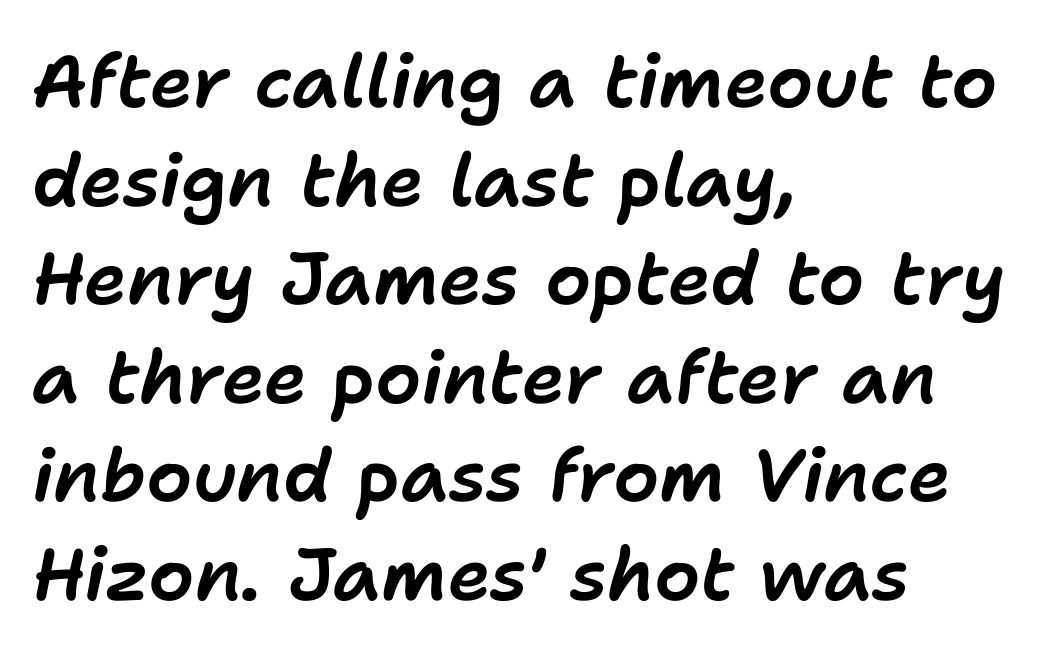
Q: Is the text italic (slanted)? A: Yes, it leans right by about 11 degrees.
Q: Is the text underlined? A: No.
Q: How is the paragraph aligned? A: Left-aligned.
Q: Is the spacing between letters normal or unusually wide? A: Normal.
Q: Is the spacing between lines tight, normal or loose? A: Normal.
Q: Width (condensed, normal, or wide)? A: Normal.
Q: Stroke contrast? A: Low.
Q: x-height? A: Medium.
Q: Monospaced? A: No.
